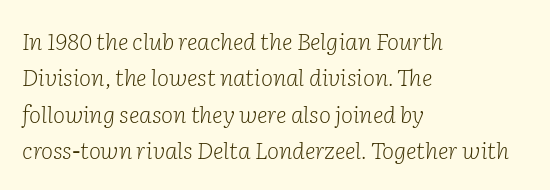
The weight tops out at a normal text grade. Caption: multi-line text, flush left, ragged right. Rendered with sloped, italic letterforms. Nobody touched the tracking dial on this one. Is there much room between lines? A standard amount, neither cramped nor airy. Decoration check: the copy has no underline.
